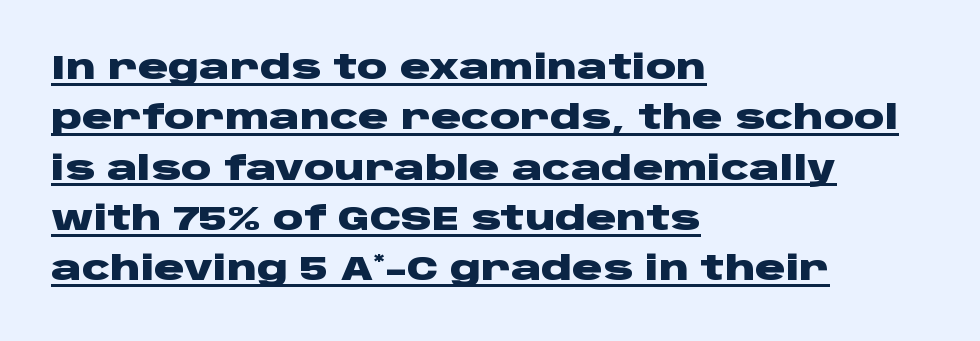
{"serif": "no", "italic": "no", "bold": "yes", "weight": "heavy", "width": "wide", "stroke_contrast": "low", "x_height": "large", "monospaced": "no", "underline": "yes", "align": "left", "line_spacing": "normal", "line_spacing_ratio": 1.48, "letter_spacing": "normal", "letter_spacing_em": 0.0, "glyph_px": 34}
